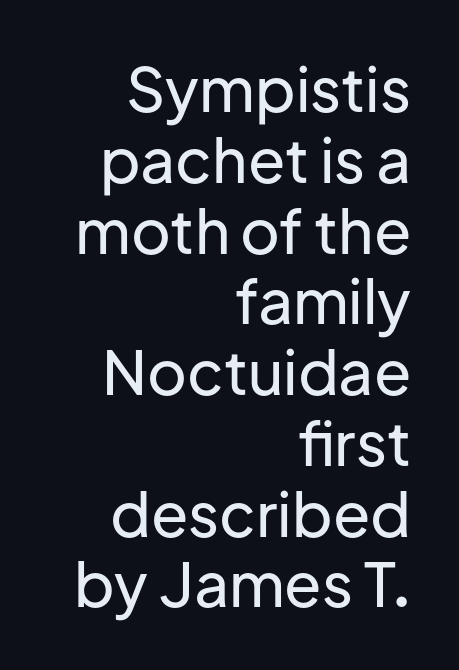
{"serif": "no", "italic": "no", "width": "normal", "stroke_contrast": "low", "x_height": "medium", "monospaced": "no", "underline": "no", "align": "right", "line_spacing_ratio": 1.16, "letter_spacing": "normal", "letter_spacing_em": 0.0, "glyph_px": 61}
